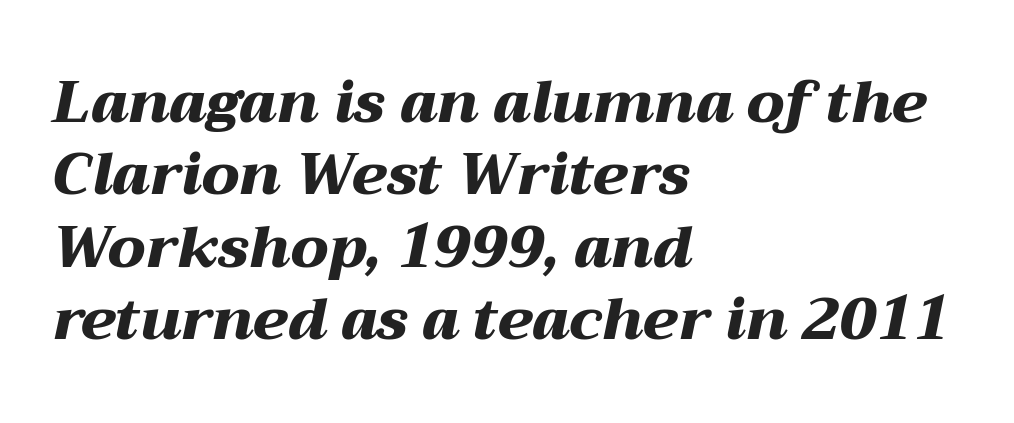
Q: Is the text bold? A: Yes.
Q: Is the text italic (slanted)? A: Yes, it leans right by about 12 degrees.
Q: Is the text underlined? A: No.
Q: How is the paragraph aligned? A: Left-aligned.
Q: Is the spacing between letters normal or unusually wide? A: Normal.
Q: Is the spacing between lines tight, normal or loose? A: Normal.
Q: Width (condensed, normal, or wide)? A: Wide.
Q: Stroke contrast? A: Medium.
Q: x-height? A: Medium.
Q: Monospaced? A: No.
